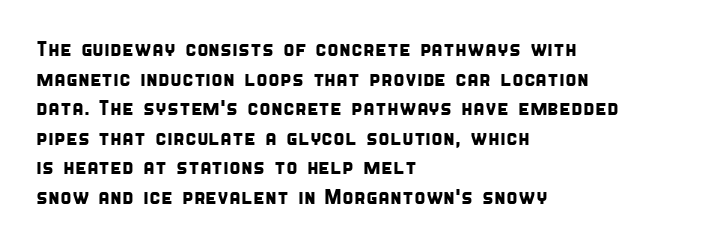
{"underline": "no", "align": "left", "line_spacing": "normal", "line_spacing_ratio": 1.41, "letter_spacing": "normal", "letter_spacing_em": 0.0, "glyph_px": 21}
